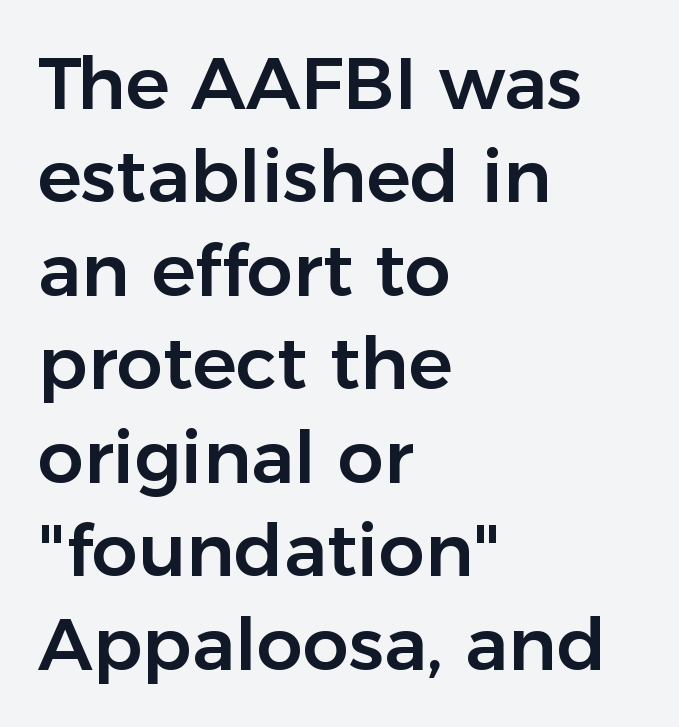
{"serif": "no", "italic": "no", "width": "normal", "stroke_contrast": "low", "x_height": "medium", "monospaced": "no", "underline": "no", "align": "left", "line_spacing": "normal", "line_spacing_ratio": 1.28, "letter_spacing": "normal", "letter_spacing_em": 0.0, "glyph_px": 73}
